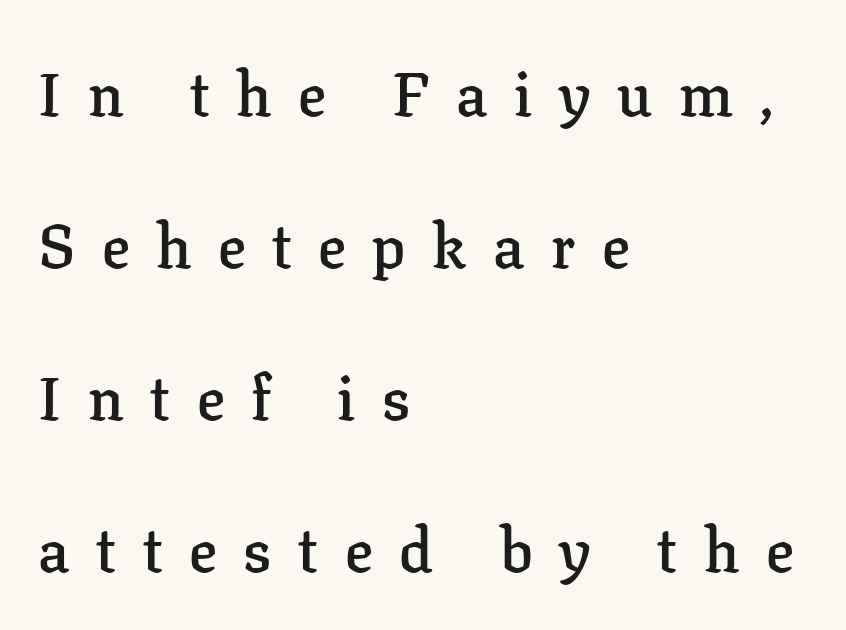
Q: Is the text bold? A: Semi-bold.
Q: Is the text italic (slanted)? A: No, it is upright.
Q: Is the typeface a serif or a sans-serif typeface? A: Serif.
Q: Is the text underlined? A: No.
Q: How is the paragraph aligned? A: Left-aligned.
Q: Is the spacing between letters normal or unusually wide? A: Unusually wide.
Q: Is the spacing between lines tight, normal or loose? A: Loose.
Q: Width (condensed, normal, or wide)? A: Normal.
Q: Stroke contrast? A: Low.
Q: x-height? A: Medium.
Q: Monospaced? A: No.
